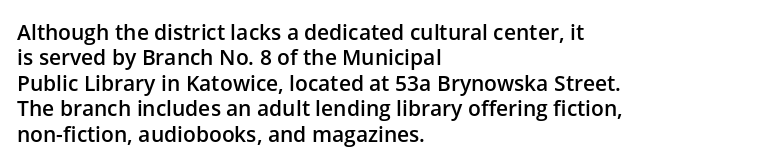
{"italic": "no", "bold": "semi", "underline": "no", "align": "left", "line_spacing_ratio": 1.21, "letter_spacing": "normal", "letter_spacing_em": 0.0, "glyph_px": 21}
